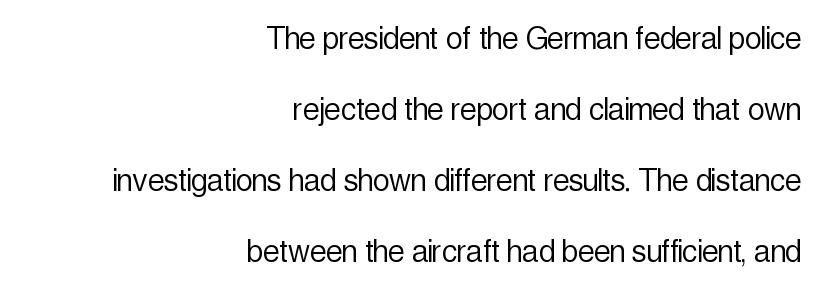
The image shows 37 px light, condensed sans-serif type, upright; set right-aligned, loose line spacing (1.92x), normal letter spacing, not underlined; a medium x-height.
